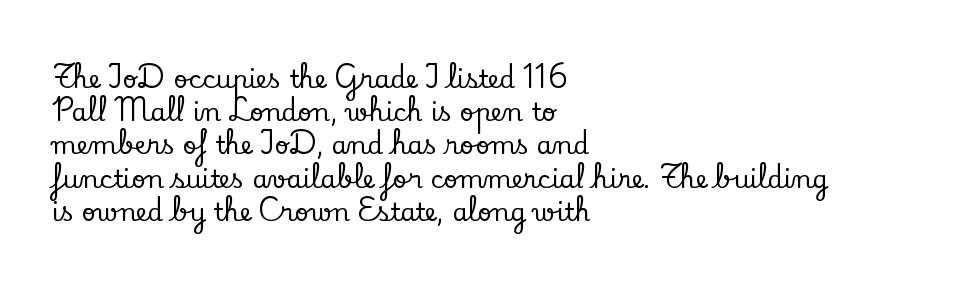
Q: Is the text italic (slanted)? A: No, it is upright.
Q: Is the text underlined? A: No.
Q: How is the paragraph aligned? A: Left-aligned.
Q: Is the spacing between letters normal or unusually wide? A: Normal.
Q: Is the spacing between lines tight, normal or loose? A: Normal.
